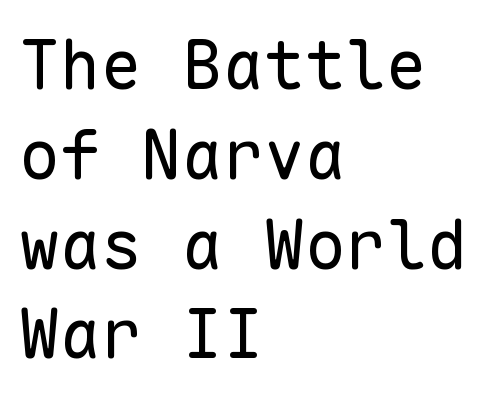
Decoration check: the copy has no underline. Summary of vertical rhythm: regular, with standard interline spacing. Is this a fixed-width face? Yes — each glyph sits in an identical cell. The text was rendered using a sans face with plain stroke endings. Tracking here is standard; glyphs follow each other at the usual distance.
